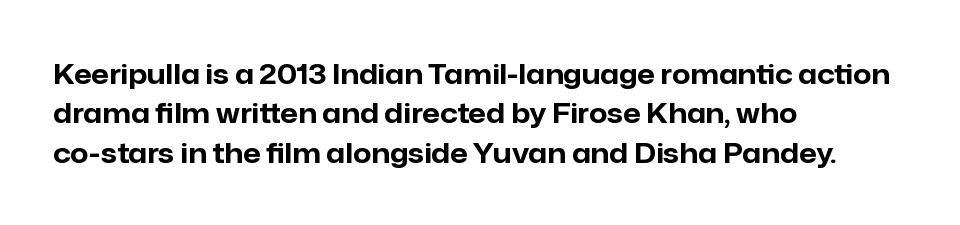
Typeset ragged right — the left edge is the straight one. Look at the stroke-to-counter ratio: heavy, a bold. A sans-serif font was chosen for this passage. Default kerning and tracking; the words read as compact shapes. Words float on clear page, feet unadorned.
